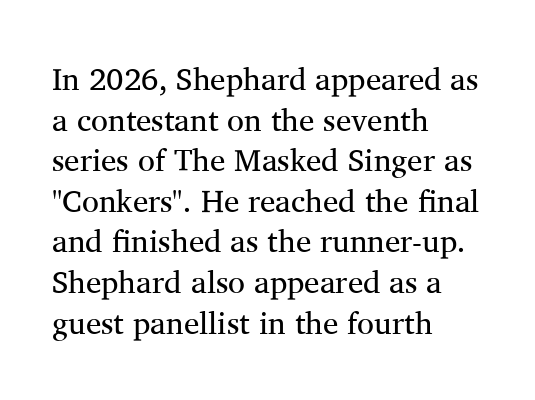
Here the designer chose a conventional face with non-uniform glyph widths. A serif font was chosen for this passage. Caption: multi-line text, flush left, ragged right. The type sits square on the baseline with zero lean.
